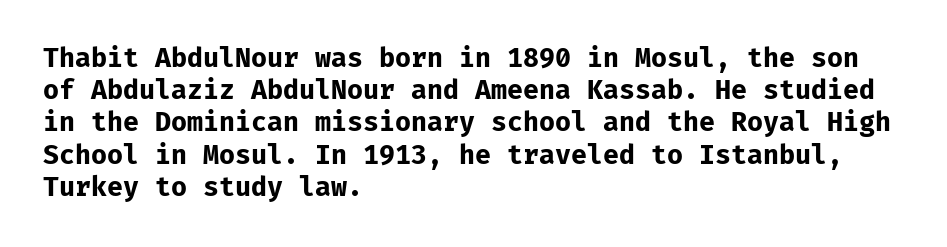
The image shows 26 px bold type, upright; set left-aligned, line spacing 1.24x, normal letter spacing, not underlined.
